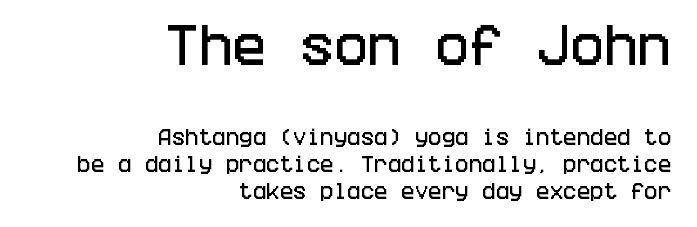
The image shows 45 px condensed sans-serif type, upright; set right-aligned, normal line spacing (1.49x), normal letter spacing, not underlined; the first (top) block is 2.5x larger; low stroke contrast and a large x-height.
